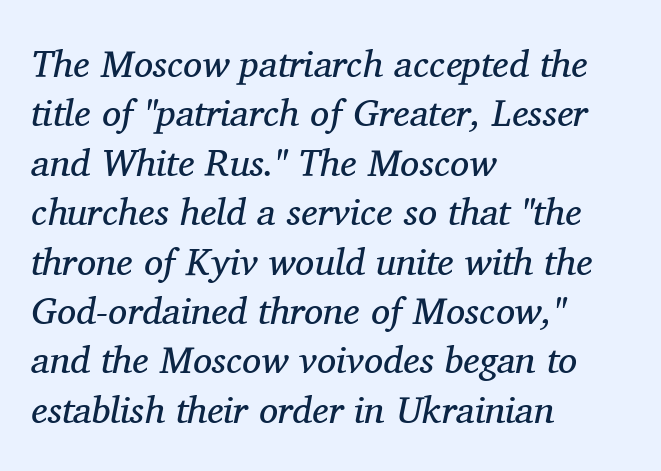
Nobody drew a line under any word here. Where is the straight margin? On the left. A light-to-regular cut is what we see here. This sample uses an oblique cut, with every glyph tilted off the vertical. I'd call this a serif setting — the letters wear small feet.
